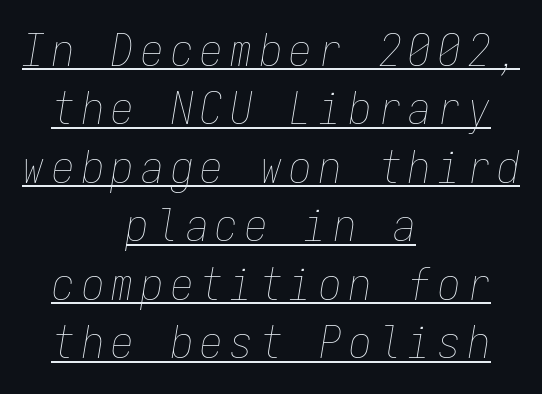
The image shows 45 px thin, condensed type, italic (leaning right), monospaced; set centered, normal line spacing (1.3x), underlined; low stroke contrast and a medium x-height.
